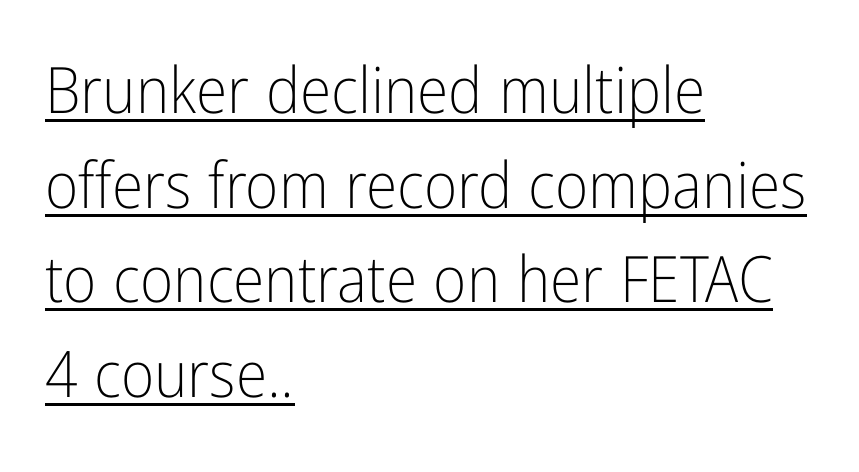
Q: Is the text bold? A: No.
Q: Is the text italic (slanted)? A: No, it is upright.
Q: Is the typeface a serif or a sans-serif typeface? A: Sans-serif.
Q: Is the text underlined? A: Yes.
Q: How is the paragraph aligned? A: Left-aligned.
Q: Is the spacing between letters normal or unusually wide? A: Normal.
Q: Is the spacing between lines tight, normal or loose? A: Normal.
Q: Width (condensed, normal, or wide)? A: Condensed.
Q: Stroke contrast? A: Low.
Q: x-height? A: Medium.
Q: Monospaced? A: No.
